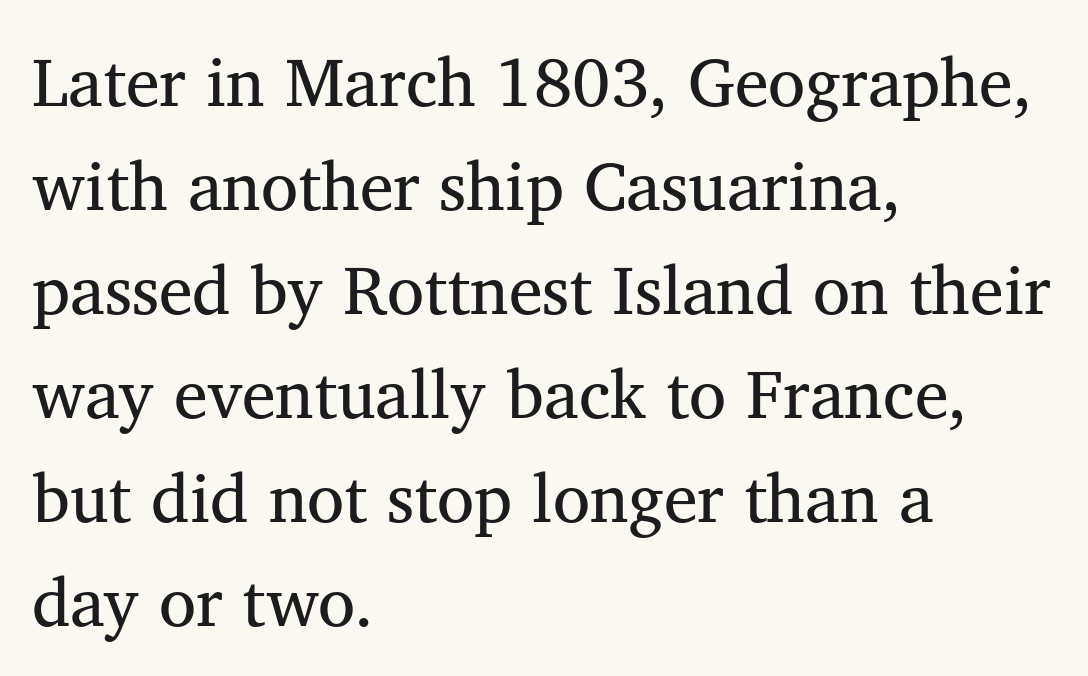
The foot of each line stays bare and open. Students, observe: this is what conventionally led text looks like. The typesetter chose a ragged-right arrangement here. Character widths vary here, with narrow letters taking less room than wide ones.
